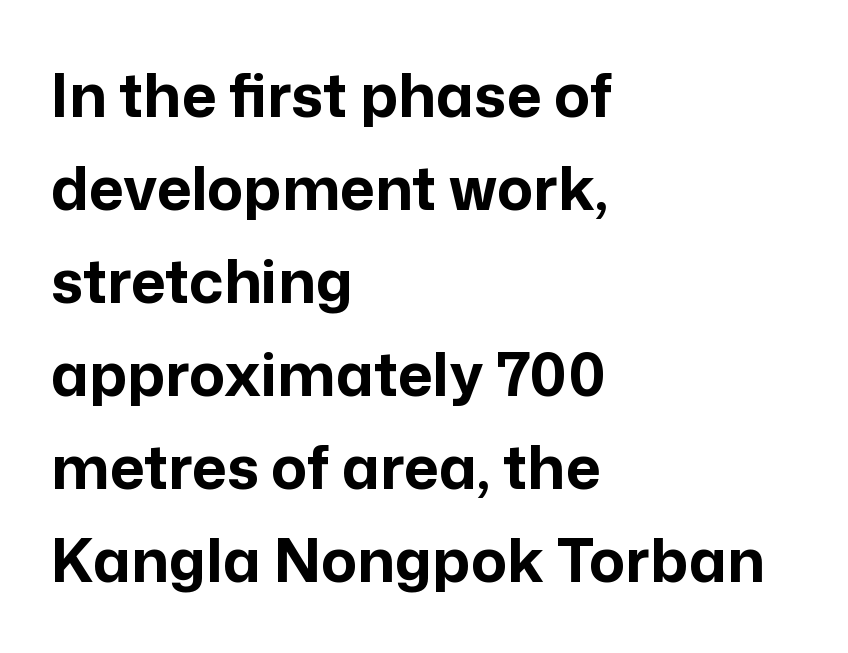
Proportional: the letters do not fall into vertical columns. Check where the strokes stop: nothing finishes them off — pure sans. A student would call this left alignment; a typographer would say flush left, rag right. Rule under the text: the space is simply empty.
